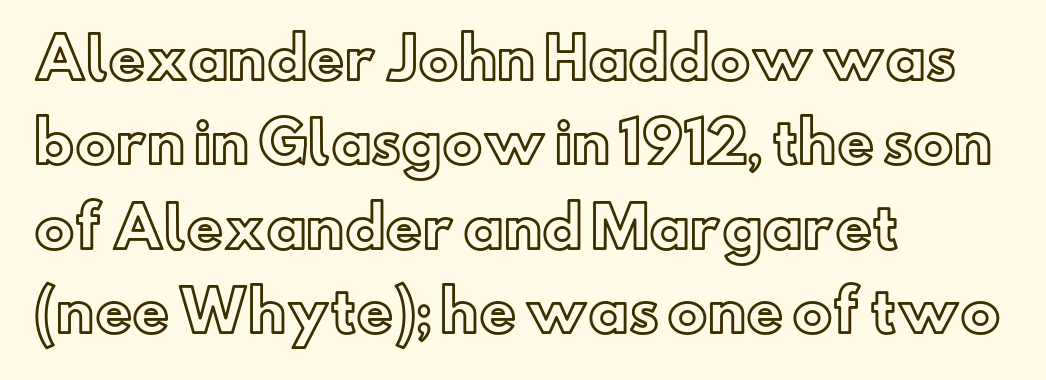
{"italic": "no", "width": "normal", "x_height": "small", "monospaced": "no", "underline": "no", "align": "left", "line_spacing": "normal", "line_spacing_ratio": 1.48, "letter_spacing": "normal", "letter_spacing_em": 0.0, "glyph_px": 57}
